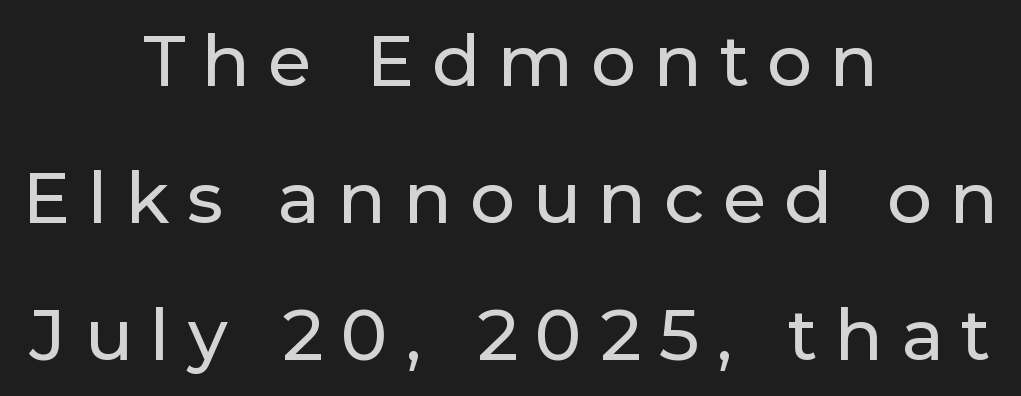
{"serif": "no", "italic": "no", "width": "normal", "stroke_contrast": "low", "x_height": "medium", "monospaced": "no", "underline": "no", "align": "center", "line_spacing": "loose", "line_spacing_ratio": 1.93, "letter_spacing": "wide", "letter_spacing_em": 0.25, "glyph_px": 71}
